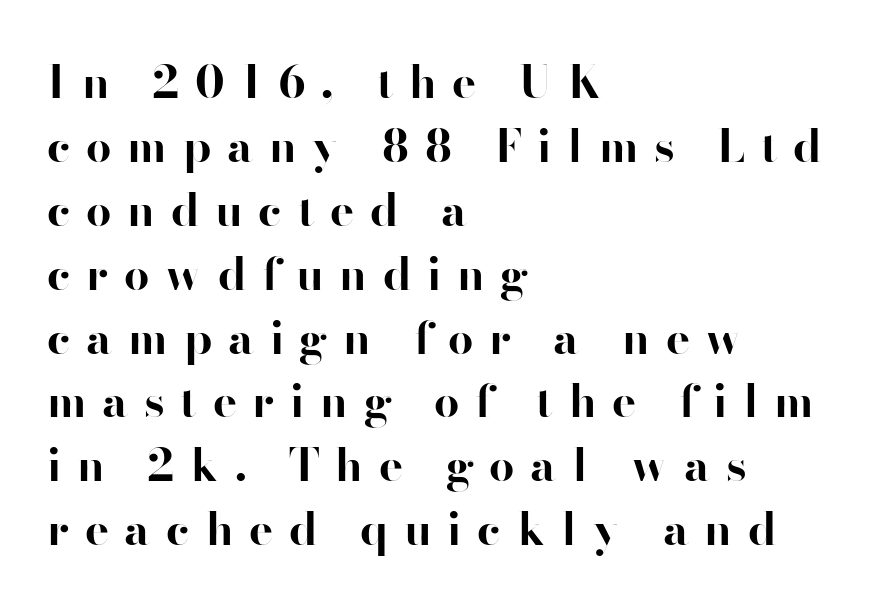
The image shows 45 px bold sans-serif type, upright; set left-aligned, normal line spacing (1.42x), unusually wide letter spacing (+0.35 em), not underlined; high stroke contrast and a small x-height.
